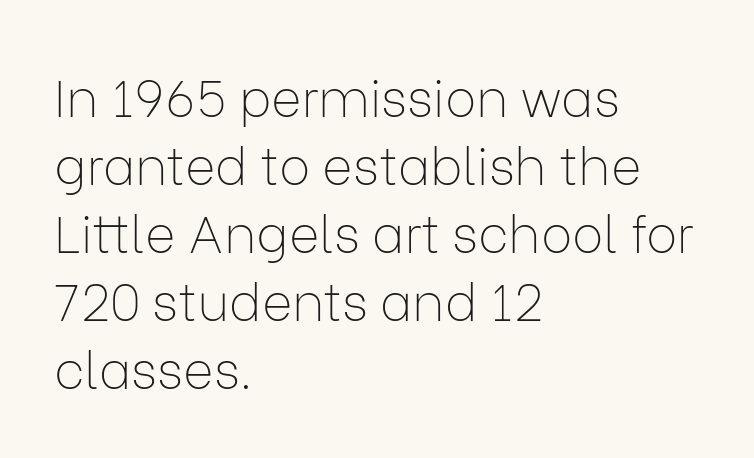
The image shows 52 px thin sans-serif type, upright; set left-aligned, normal line spacing (1.31x), normal letter spacing, not underlined; low stroke contrast and a medium x-height.
